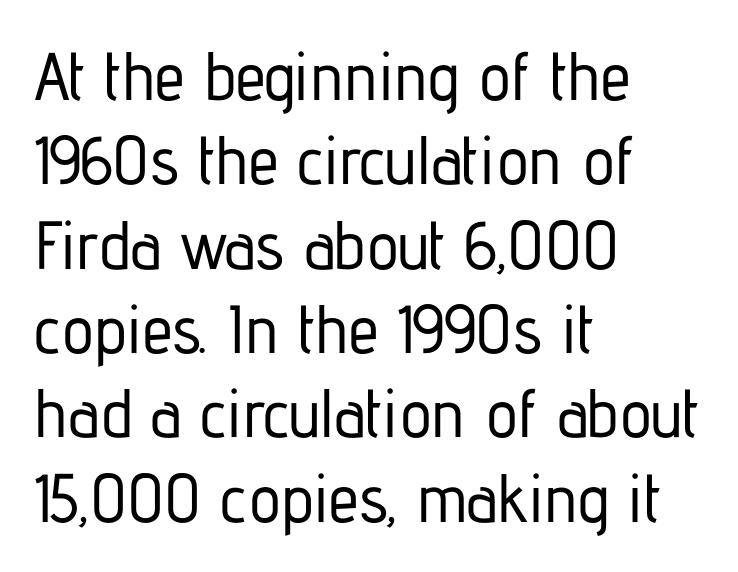
Examine the stroke ends and you'll find no serifs. Italic: no, the glyphs are upright roman. A classic flush-left, rag-right setting is used for this passage. Honestly, the letter spacing is just normal — you wouldn't notice it. Here the designer chose a conventional face with non-uniform glyph widths. The space directly below the letters is spotless.
